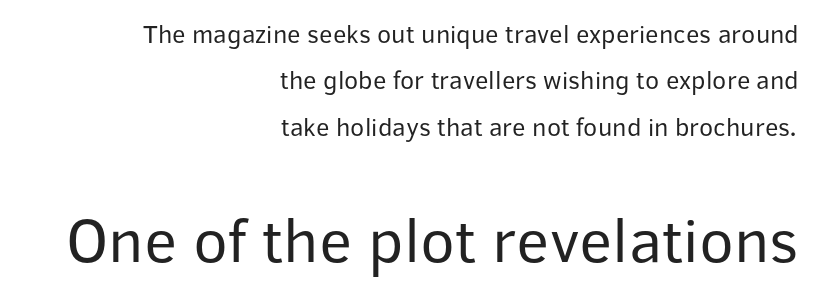
The image shows 64 px regular-weight sans-serif type, upright; set right-aligned, line spacing 1.78x, normal letter spacing, not underlined; the second (bottom) block is 2.46x larger; low stroke contrast and a medium x-height.
